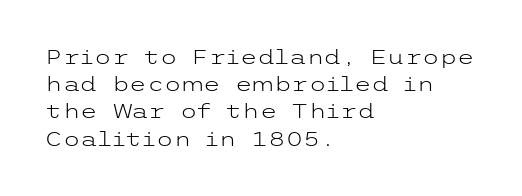
{"italic": "no", "bold": "no", "underline": "no", "align": "left", "line_spacing": "normal", "line_spacing_ratio": 1.36, "letter_spacing": "normal", "letter_spacing_em": 0.0, "glyph_px": 20}
